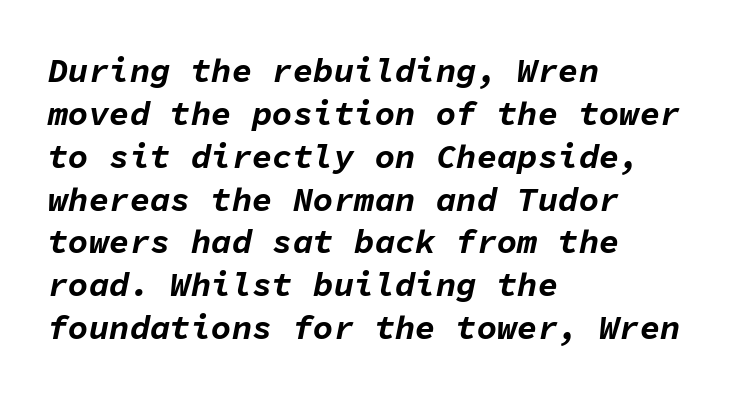
The strip under each line holds only bare page. Weight: bold. Leading matches the norm, producing a regular column. Is this a fixed-width face? Yes — each glyph sits in an identical cell. Nobody touched the tracking dial on this one.
